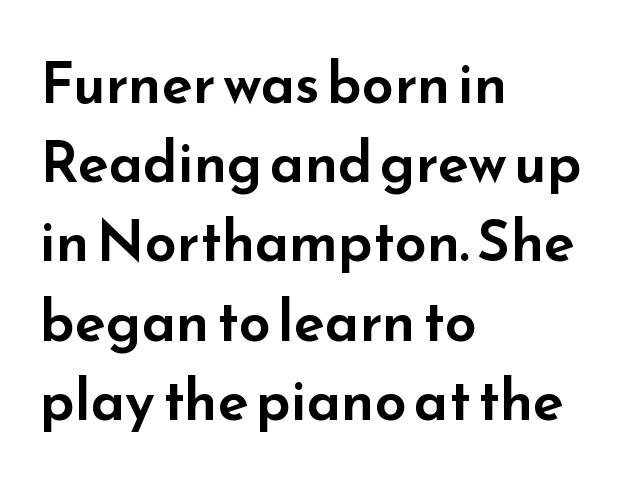
{"serif": "no", "italic": "no", "width": "wide", "stroke_contrast": "low", "x_height": "small", "monospaced": "no", "underline": "no", "align": "left", "line_spacing": "normal", "line_spacing_ratio": 1.39, "letter_spacing": "normal", "letter_spacing_em": 0.0, "glyph_px": 57}
